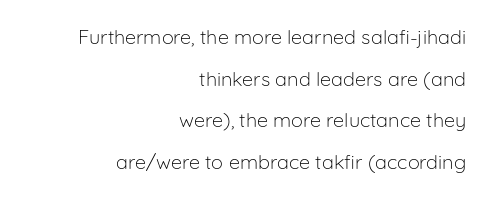
Q: Is the text bold? A: No.
Q: Is the text italic (slanted)? A: No, it is upright.
Q: Is the text underlined? A: No.
Q: How is the paragraph aligned? A: Right-aligned.
Q: Is the spacing between letters normal or unusually wide? A: Normal.
Q: Is the spacing between lines tight, normal or loose? A: Loose.
